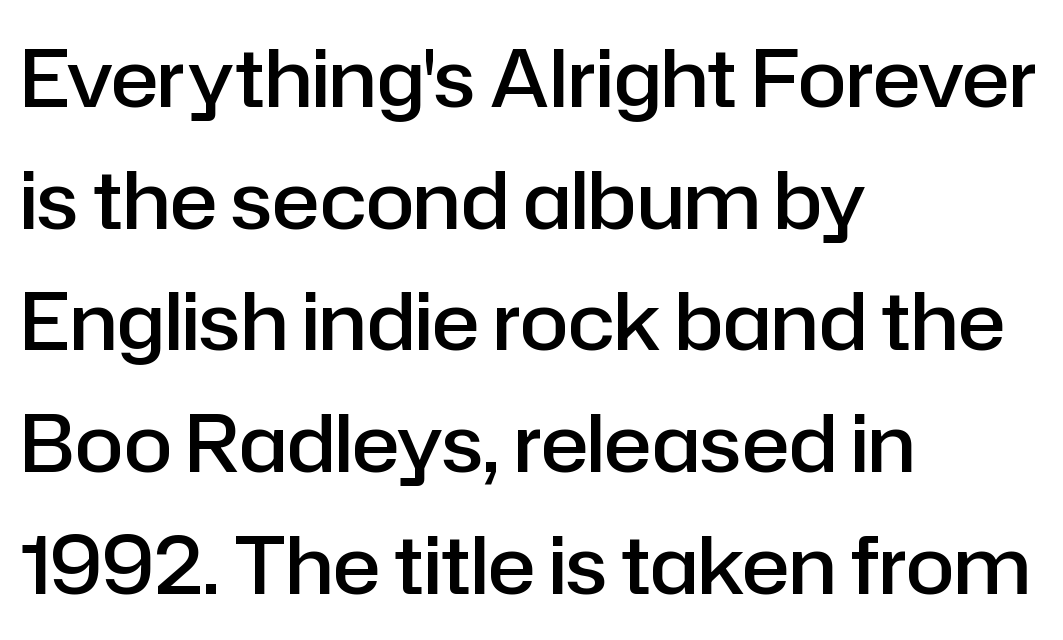
{"serif": "no", "italic": "no", "bold": "semi", "weight": "semibold", "width": "normal", "stroke_contrast": "low", "x_height": "medium", "monospaced": "no", "underline": "no", "align": "left", "line_spacing": "normal", "line_spacing_ratio": 1.54, "letter_spacing": "normal", "letter_spacing_em": 0.0, "glyph_px": 79}
